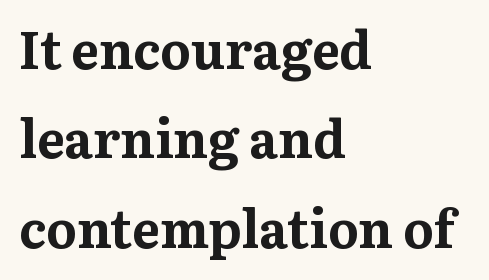
Q: Is the text bold? A: Yes.
Q: Is the text italic (slanted)? A: No, it is upright.
Q: Is the typeface a serif or a sans-serif typeface? A: Serif.
Q: Is the text underlined? A: No.
Q: How is the paragraph aligned? A: Left-aligned.
Q: Is the spacing between letters normal or unusually wide? A: Normal.
Q: Width (condensed, normal, or wide)? A: Normal.
Q: Stroke contrast? A: Medium.
Q: x-height? A: Medium.
Q: Monospaced? A: No.
